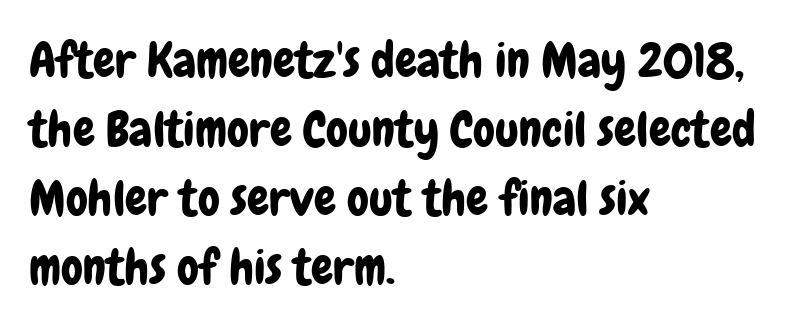
Each letter keeps its own natural width here, so spacing adapts to shape. A roman cut, with each character standing at attention. Line starts are locked; line ends wander. Unlike a traditional serif, this face leaves its strokes unadorned. In terms of letterspacing, this is plain default setting.
